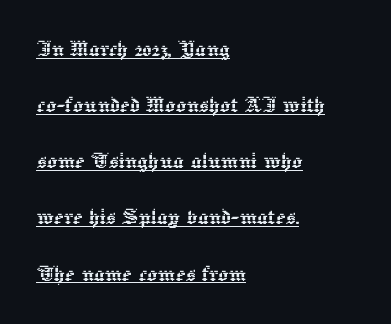
The image shows 26 px text type, upright; set left-aligned, loose line spacing (2.16x), normal letter spacing, underlined.
